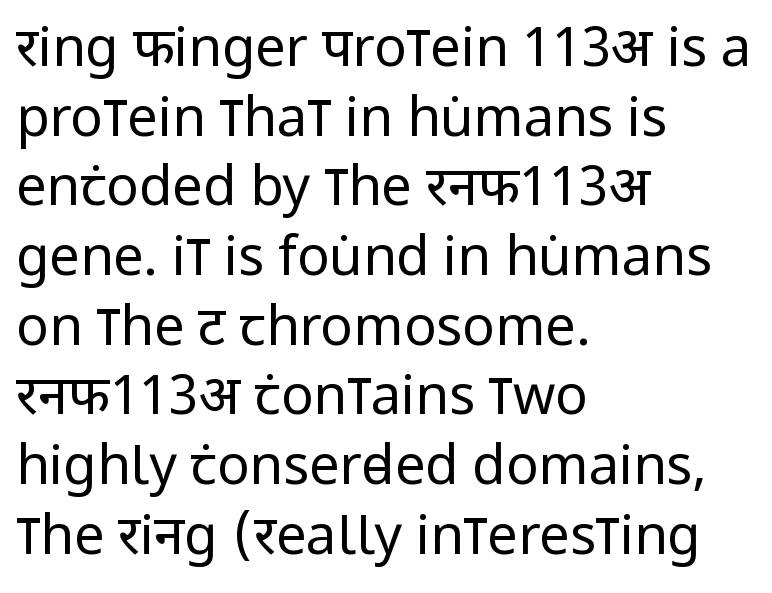
{"serif": "no", "italic": "no", "bold": "no", "weight": "regular", "width": "condensed", "stroke_contrast": "low", "x_height": "large", "monospaced": "no", "underline": "no", "align": "left", "line_spacing": "normal", "line_spacing_ratio": 1.29, "letter_spacing": "normal", "letter_spacing_em": 0.0, "glyph_px": 54}
